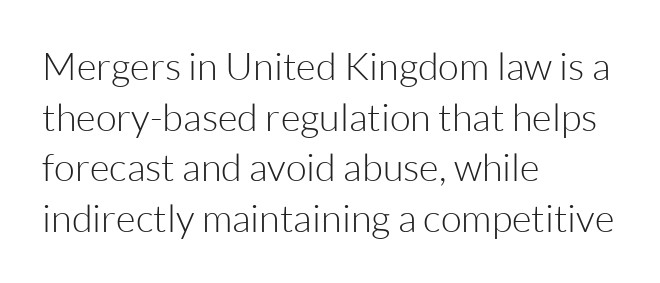
Posture: straight, roman, zero tilt. There is no visible air inserted between adjacent glyphs. One-word summary of the alignment: left. Successive baselines arrive at the customary interval. Look at the bottom of the vertical strokes: they stop flat, with no serifs. The words here are not underlined.
